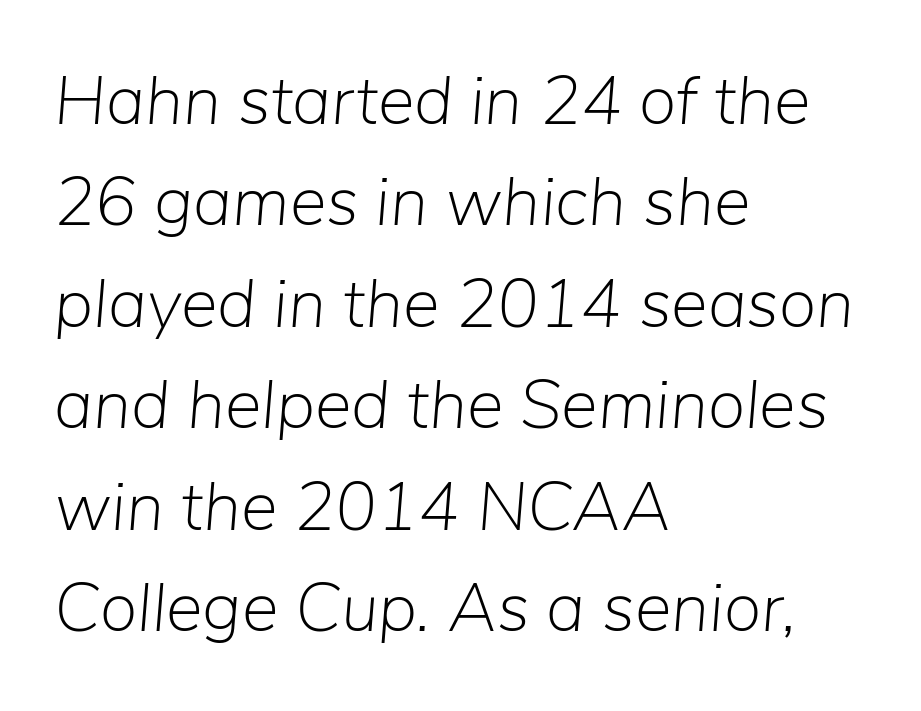
The image shows 69 px light type, italic (leaning right); set left-aligned, normal line spacing (1.47x), normal letter spacing, not underlined; low stroke contrast and a medium x-height.
